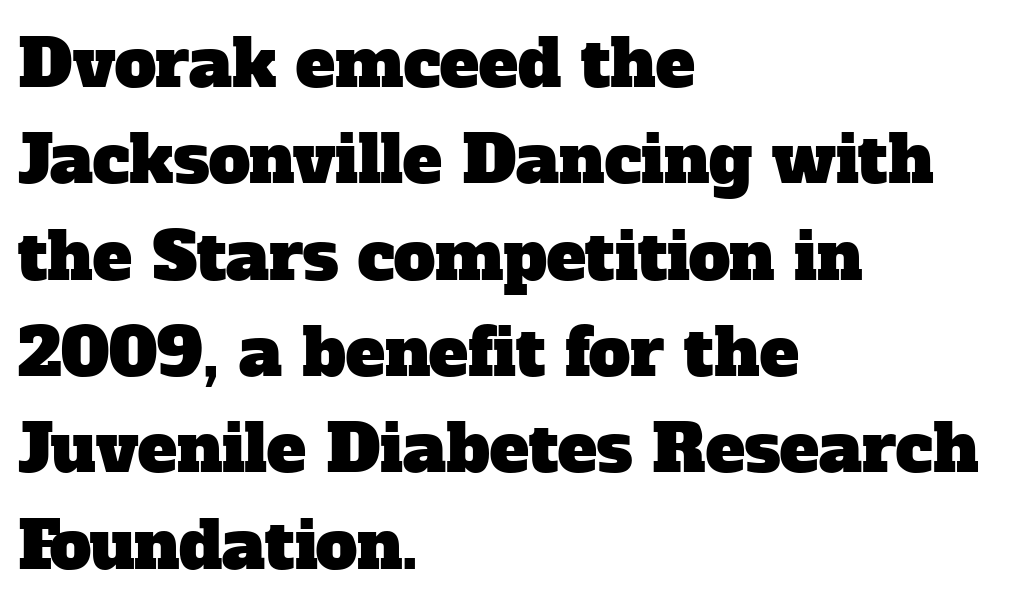
These lines keep a tight, regular rhythm from letter to letter. Each letter keeps its own natural width here, so spacing adapts to shape. Each line starts at the same left margin while the right side varies. Anything drawn beneath the words? Only blank space. A typesetter would call this leading conventional body-copy spacing. Font category for this specimen: serif.
